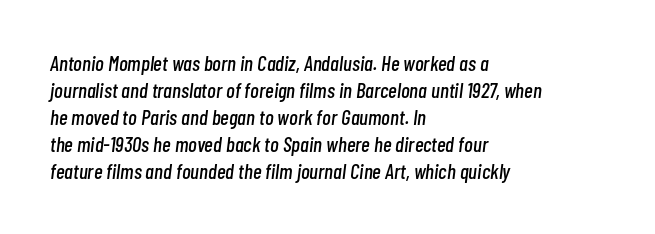
The image shows 21 px text type, italic (leaning right); set left-aligned, normal line spacing (1.28x), normal letter spacing, not underlined.
